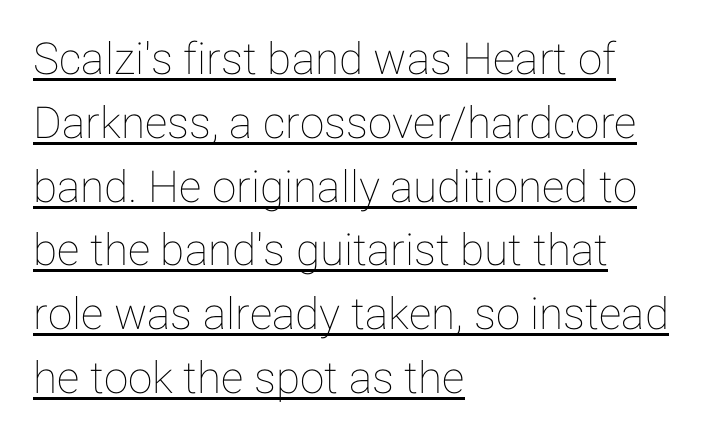
Q: Is the text italic (slanted)? A: No, it is upright.
Q: Is the text underlined? A: Yes.
Q: How is the paragraph aligned? A: Left-aligned.
Q: Is the spacing between letters normal or unusually wide? A: Normal.
Q: Is the spacing between lines tight, normal or loose? A: Normal.
Q: Width (condensed, normal, or wide)? A: Normal.
Q: Stroke contrast? A: Low.
Q: x-height? A: Medium.
Q: Monospaced? A: No.
